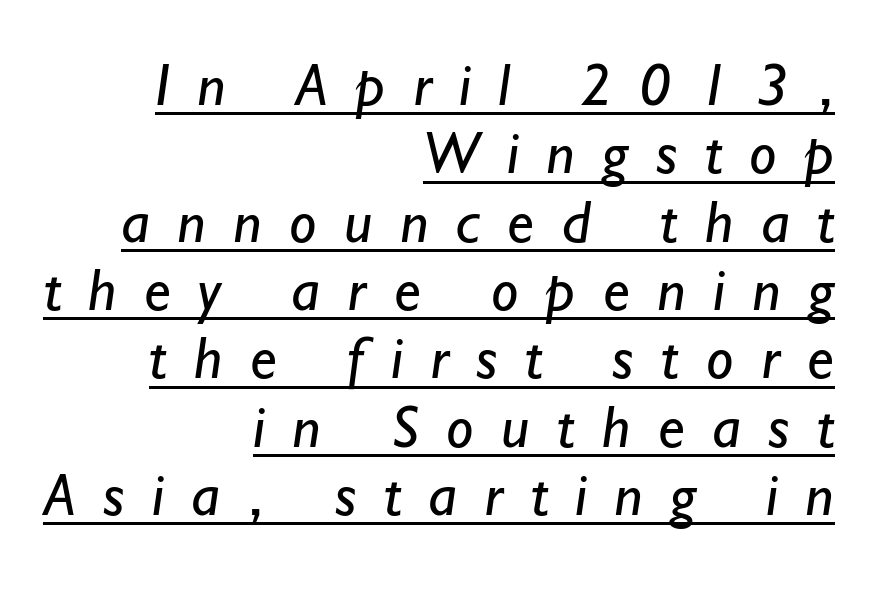
{"serif": "no", "bold": "no", "weight": "regular", "width": "normal", "stroke_contrast": "low", "x_height": "small", "monospaced": "no", "underline": "yes", "align": "right", "line_spacing": "tight", "line_spacing_ratio": 1.12, "letter_spacing": "wide", "letter_spacing_em": 0.45, "glyph_px": 61}
